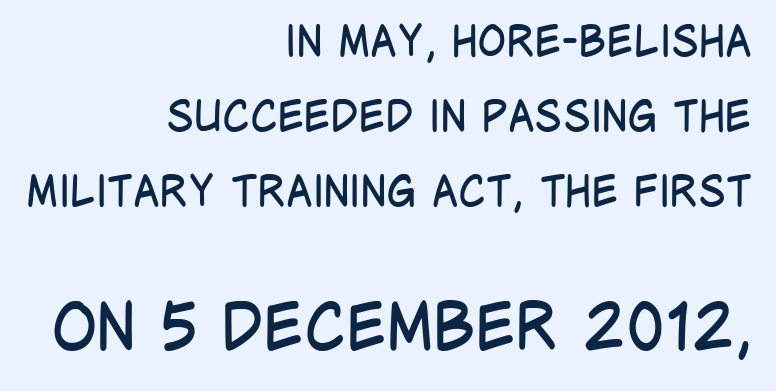
Q: Is the text bold? A: No.
Q: Is the text italic (slanted)? A: No, it is upright.
Q: Is the typeface a serif or a sans-serif typeface? A: Sans-serif.
Q: Is the text underlined? A: No.
Q: How is the paragraph aligned? A: Right-aligned.
Q: Is the spacing between letters normal or unusually wide? A: Normal.
Q: Which block of text is set in a larger size, the first (top) or the second (bottom)? A: The second (bottom) one.
Q: Width (condensed, normal, or wide)? A: Condensed.
Q: Stroke contrast? A: Low.
Q: x-height? A: Large.
Q: Monospaced? A: No.
